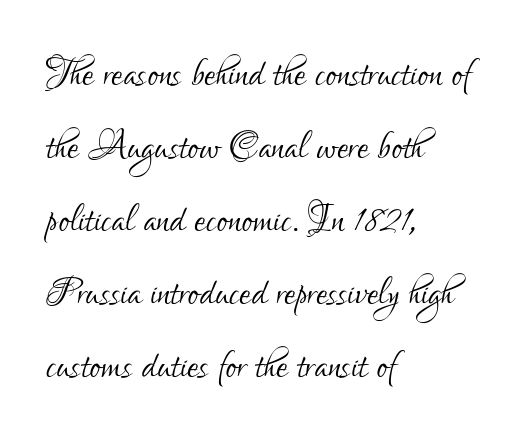
Q: Is the text bold? A: No.
Q: Is the text italic (slanted)? A: Yes.
Q: Is the typeface a serif or a sans-serif typeface? A: Sans-serif.
Q: Is the text underlined? A: No.
Q: How is the paragraph aligned? A: Left-aligned.
Q: Is the spacing between letters normal or unusually wide? A: Normal.
Q: Is the spacing between lines tight, normal or loose? A: Normal.
Q: Width (condensed, normal, or wide)? A: Condensed.
Q: Stroke contrast? A: Low.
Q: x-height? A: Small.
Q: Monospaced? A: No.
